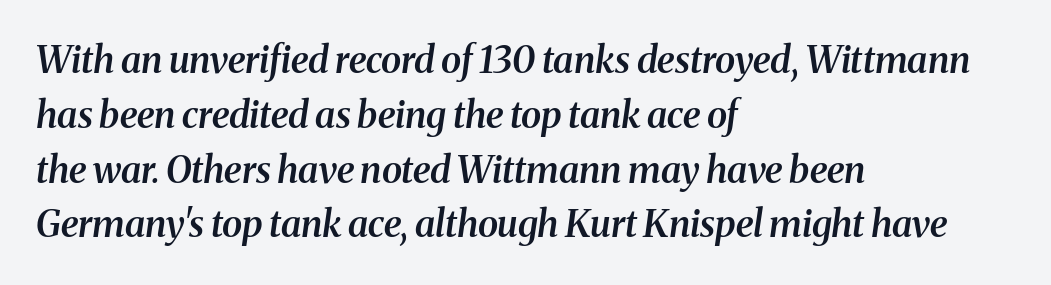
The letterforms sit shoulder to shoulder at normal distance. Descenders hang freely into open space. The lines are quadded left. Do the characters align in a grid? No, the font is proportional.
